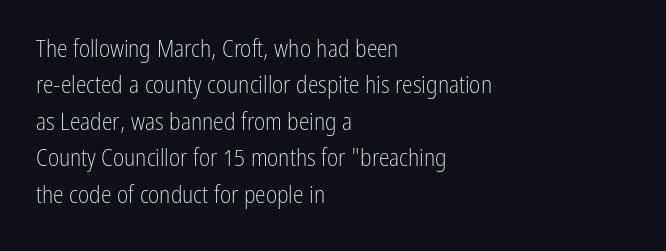
The image shows 24 px text type, upright; set left-aligned, normal line spacing (1.52x), normal letter spacing, not underlined.
